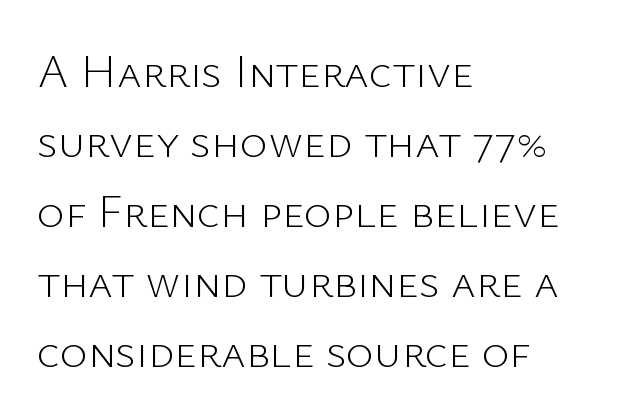
Q: Is the text bold? A: No.
Q: Is the text italic (slanted)? A: No, it is upright.
Q: Is the typeface a serif or a sans-serif typeface? A: Sans-serif.
Q: Is the text underlined? A: No.
Q: How is the paragraph aligned? A: Left-aligned.
Q: Is the spacing between letters normal or unusually wide? A: Normal.
Q: Is the spacing between lines tight, normal or loose? A: Normal.
Q: Width (condensed, normal, or wide)? A: Normal.
Q: Stroke contrast? A: Low.
Q: x-height? A: Medium.
Q: Monospaced? A: No.
